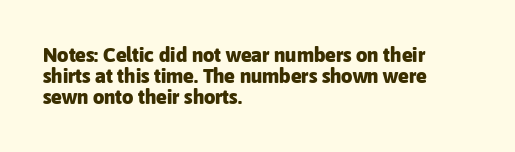
{"italic": "no", "bold": "yes", "underline": "no", "align": "left", "line_spacing": "tight", "line_spacing_ratio": 1.04, "letter_spacing": "normal", "letter_spacing_em": 0.0, "glyph_px": 20}
